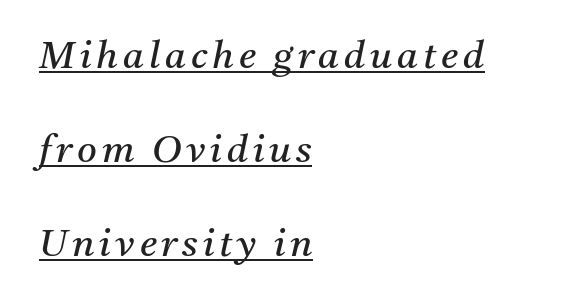
{"serif": "yes", "italic": "yes", "lean": "right", "slant_degrees": 11, "bold": "no", "weight": "regular", "width": "normal", "stroke_contrast": "medium", "x_height": "medium", "monospaced": "no", "underline": "yes", "align": "left", "line_spacing": "loose", "line_spacing_ratio": 2.47, "glyph_px": 38}
